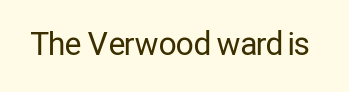
Stroke mass is kept to a normal reading level or below. Each letter's strokes conclude bluntly, with no projecting serifs. The glyphs are unaccompanied by any horizontal stroke below them. Do the characters align in a grid? No, the font is proportional. Observe the ordinary spacing: letters are neighbours, not strangers.
